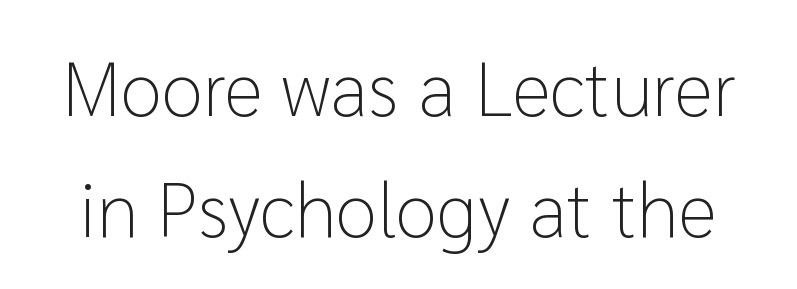
Q: Is the text bold? A: No.
Q: Is the text italic (slanted)? A: No, it is upright.
Q: Is the typeface a serif or a sans-serif typeface? A: Sans-serif.
Q: Is the text underlined? A: No.
Q: Is the spacing between letters normal or unusually wide? A: Normal.
Q: Is the spacing between lines tight, normal or loose? A: Normal.
Q: Width (condensed, normal, or wide)? A: Normal.
Q: Stroke contrast? A: Low.
Q: x-height? A: Medium.
Q: Monospaced? A: No.
